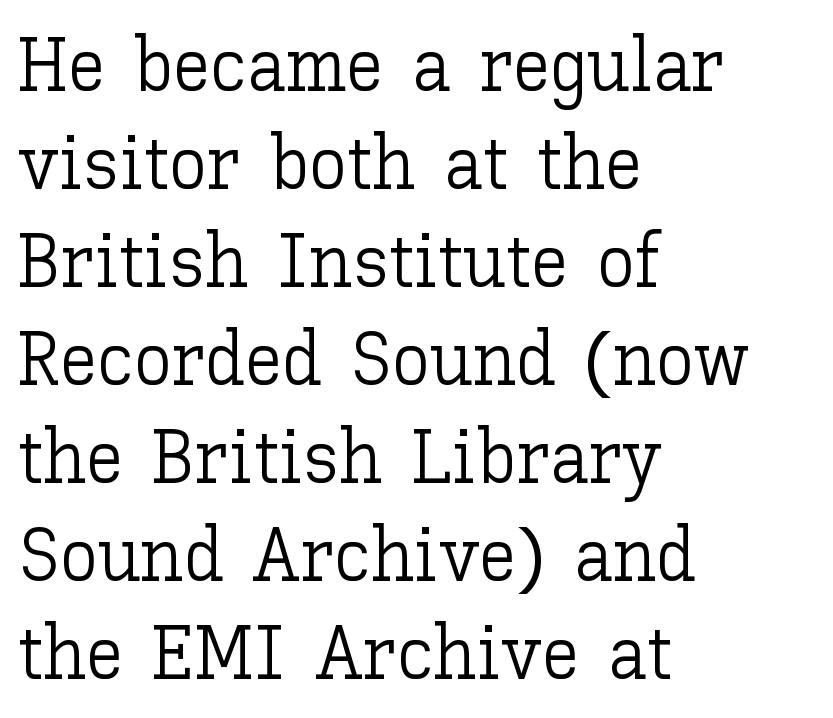
Q: Is the text bold? A: No.
Q: Is the text italic (slanted)? A: No, it is upright.
Q: Is the text underlined? A: No.
Q: How is the paragraph aligned? A: Left-aligned.
Q: Is the spacing between letters normal or unusually wide? A: Normal.
Q: Is the spacing between lines tight, normal or loose? A: Normal.
Q: Width (condensed, normal, or wide)? A: Normal.
Q: Stroke contrast? A: Low.
Q: x-height? A: Medium.
Q: Monospaced? A: No.
